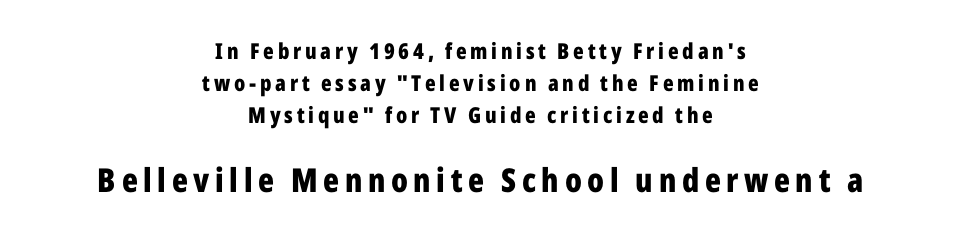
Q: Is the text bold? A: Yes.
Q: Is the text italic (slanted)? A: No, it is upright.
Q: Is the typeface a serif or a sans-serif typeface? A: Sans-serif.
Q: Is the text underlined? A: No.
Q: How is the paragraph aligned? A: Centered.
Q: Is the spacing between lines tight, normal or loose? A: Normal.
Q: Which block of text is set in a larger size, the first (top) or the second (bottom)? A: The second (bottom) one.
Q: Width (condensed, normal, or wide)? A: Condensed.
Q: Stroke contrast? A: Low.
Q: x-height? A: Medium.
Q: Monospaced? A: No.
